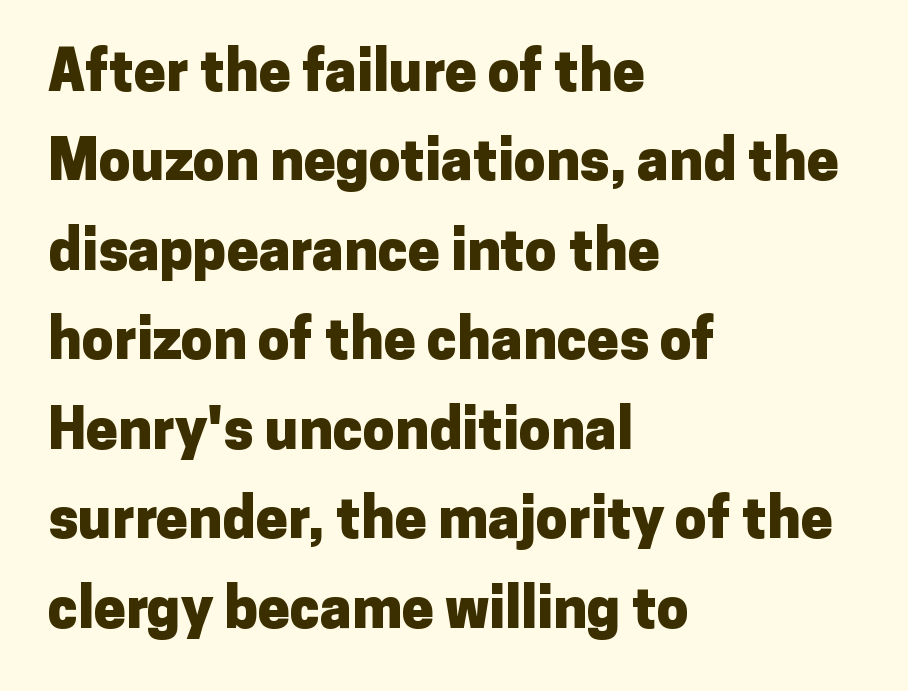
The image shows 57 px heavy sans-serif type, upright; set left-aligned, normal line spacing (1.57x), normal letter spacing, not underlined; low stroke contrast and a medium x-height.
